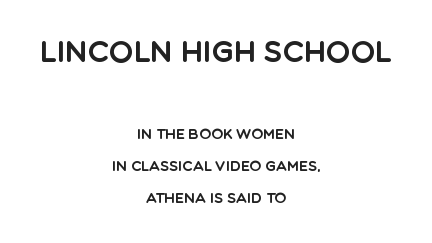
{"serif": "no", "italic": "no", "width": "normal", "x_height": "large", "monospaced": "no", "underline": "no", "align": "center", "line_spacing": "loose", "line_spacing_ratio": 2.3, "letter_spacing": "normal", "letter_spacing_em": 0.0, "larger_block": "first", "size_ratio": 2.07, "glyph_px": 29}
